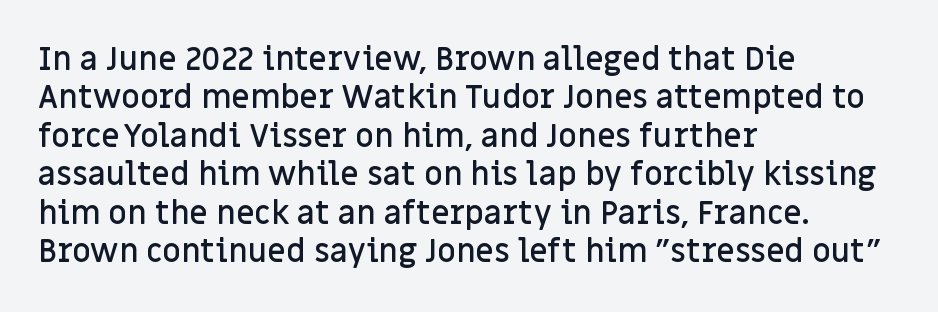
Observe the absence of serifs on each vertical stroke in this sample. Every row of glyphs begins at an identical x-position on the left. The area under the type is left untouched. Every letter is mildly thick-stroked: semibold rather than bold. This sample uses plain, unmodified letter spacing. These lines are rendered in a variable-pitch font.
